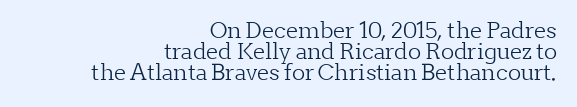
The cut favours lightness, reaching ordinary text weight at its darkest. The zone under the glyphs is completely vacant. Style check: upright. These lines stack with their right ends in a neat column. You could call the tracking neutral — neither tight nor loose. If you measured baseline to baseline, you'd find a short distance.
